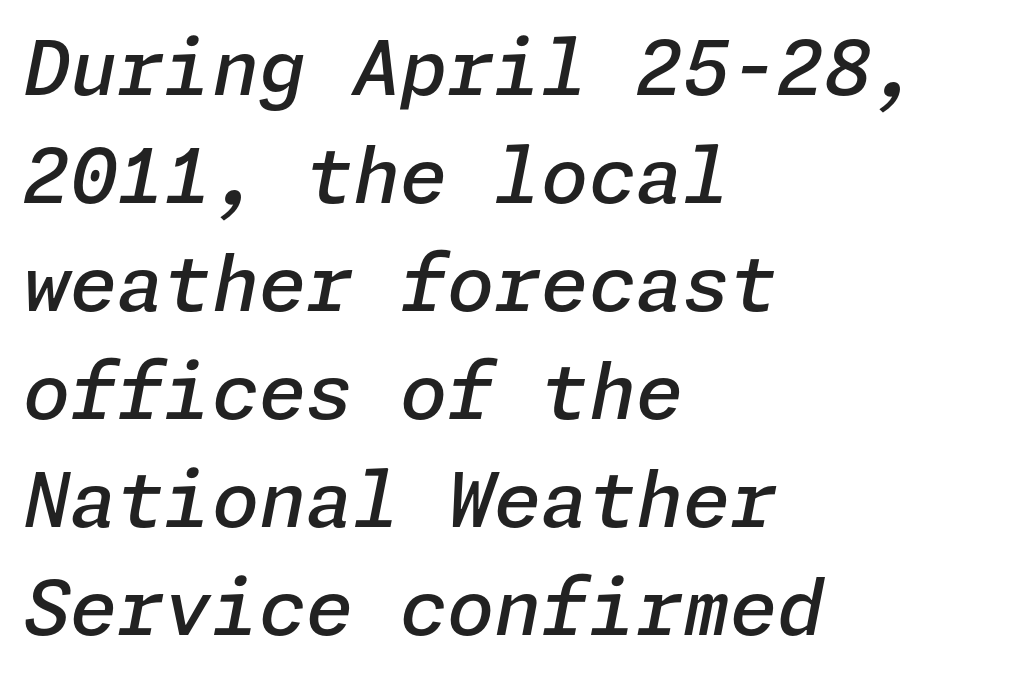
Q: Is the text bold? A: Semi-bold.
Q: Is the text italic (slanted)? A: Yes, it leans right by about 11 degrees.
Q: Is the text underlined? A: No.
Q: How is the paragraph aligned? A: Left-aligned.
Q: Is the spacing between letters normal or unusually wide? A: Normal.
Q: Is the spacing between lines tight, normal or loose? A: Normal.
Q: Width (condensed, normal, or wide)? A: Normal.
Q: Stroke contrast? A: Low.
Q: x-height? A: Medium.
